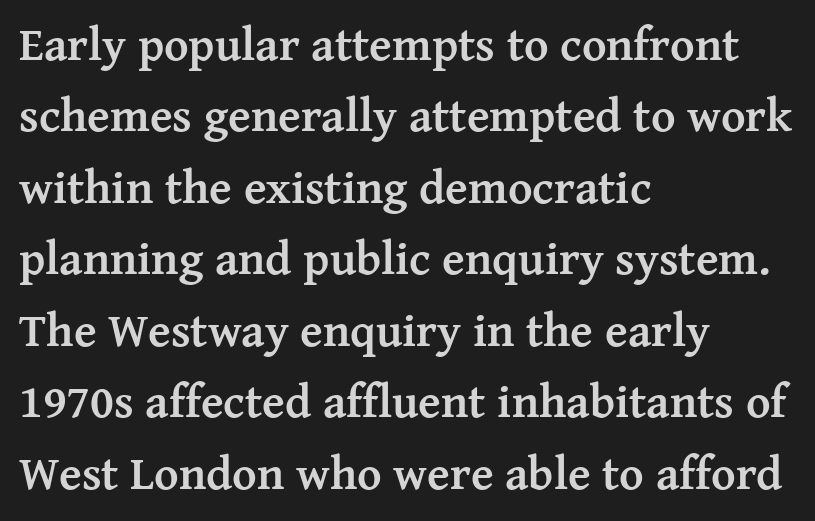
These lines are rendered in a variable-pitch font. Look at the tracking — it's just the regular setting, nothing added. You can tell from the footed stems that serif type was used. Check the space under the baseline: it is left empty.
